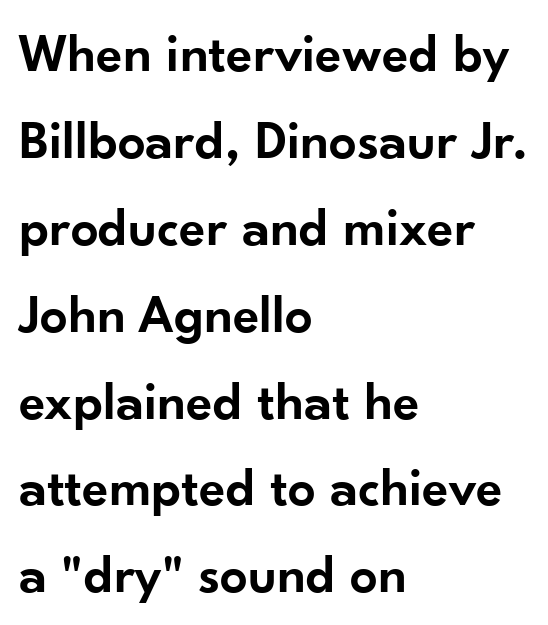
Q: Is the text bold? A: Semi-bold.
Q: Is the text italic (slanted)? A: No, it is upright.
Q: Is the typeface a serif or a sans-serif typeface? A: Sans-serif.
Q: Is the text underlined? A: No.
Q: How is the paragraph aligned? A: Left-aligned.
Q: Is the spacing between letters normal or unusually wide? A: Normal.
Q: Is the spacing between lines tight, normal or loose? A: Normal.
Q: Width (condensed, normal, or wide)? A: Normal.
Q: Stroke contrast? A: Low.
Q: x-height? A: Small.
Q: Monospaced? A: No.
